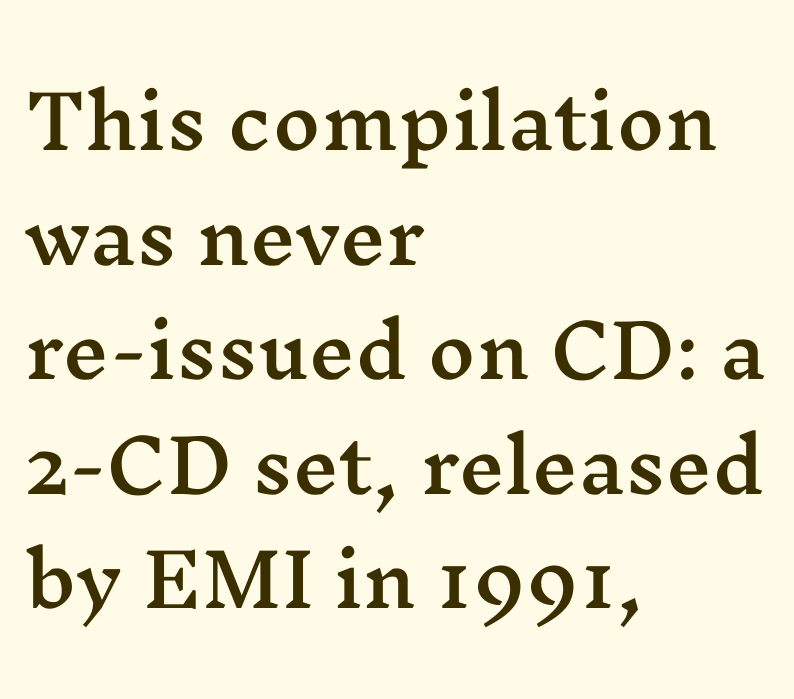
Q: Is the text italic (slanted)? A: No, it is upright.
Q: Is the typeface a serif or a sans-serif typeface? A: Serif.
Q: Is the text underlined? A: No.
Q: How is the paragraph aligned? A: Left-aligned.
Q: Is the spacing between letters normal or unusually wide? A: Normal.
Q: Is the spacing between lines tight, normal or loose? A: Normal.
Q: Width (condensed, normal, or wide)? A: Wide.
Q: Stroke contrast? A: Medium.
Q: x-height? A: Medium.
Q: Monospaced? A: No.
